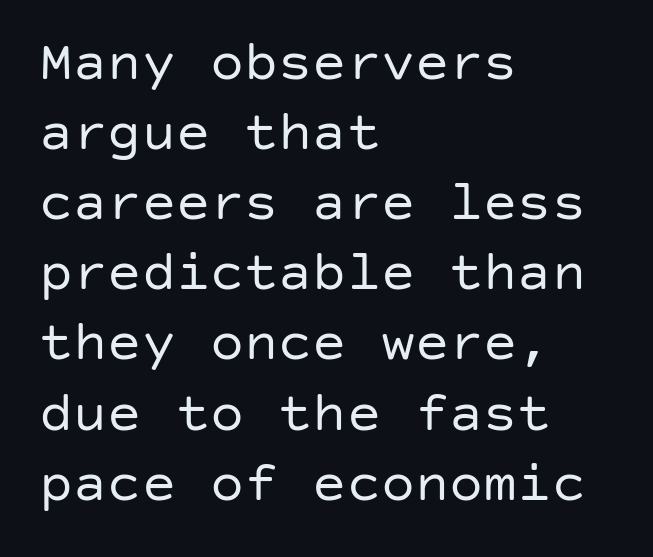
Q: Is the text bold? A: No.
Q: Is the text italic (slanted)? A: No, it is upright.
Q: Is the typeface a serif or a sans-serif typeface? A: Sans-serif.
Q: Is the text underlined? A: No.
Q: How is the paragraph aligned? A: Left-aligned.
Q: Is the spacing between letters normal or unusually wide? A: Normal.
Q: Width (condensed, normal, or wide)? A: Normal.
Q: Stroke contrast? A: Low.
Q: x-height? A: Large.
